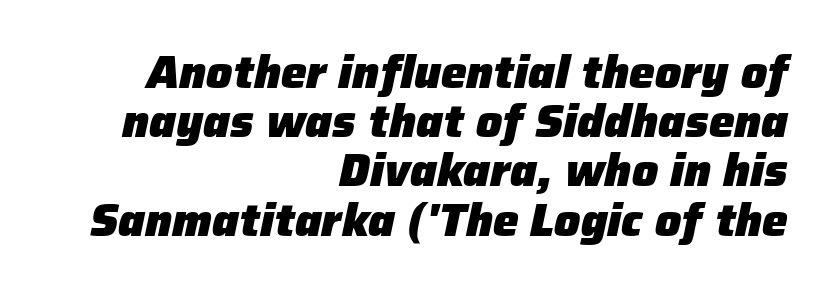
Observe the lean: these are italic letterforms. In terms of letterspacing, this is plain default setting. The paragraph has a hard right edge and a soft left edge. Plain, unruled lines of type. Weight: bold.
